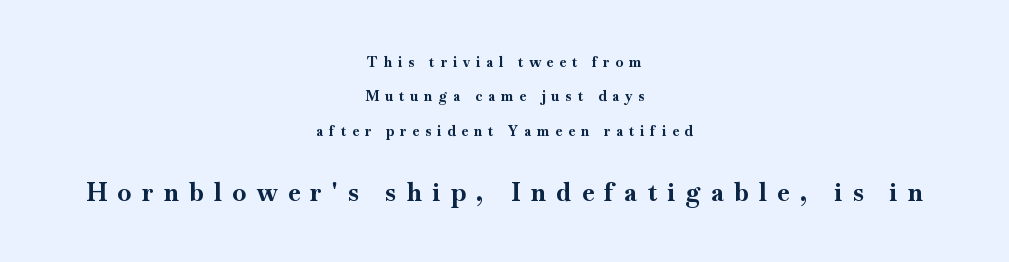
Q: Is the text bold? A: Yes.
Q: Is the text italic (slanted)? A: No, it is upright.
Q: Is the text underlined? A: No.
Q: How is the paragraph aligned? A: Centered.
Q: Is the spacing between letters normal or unusually wide? A: Unusually wide.
Q: Is the spacing between lines tight, normal or loose? A: Loose.
Q: Which block of text is set in a larger size, the first (top) or the second (bottom)? A: The second (bottom) one.
